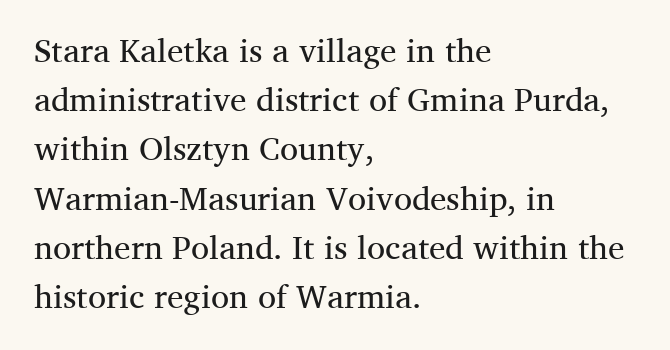
Q: Is the text bold? A: No.
Q: Is the text italic (slanted)? A: No, it is upright.
Q: Is the typeface a serif or a sans-serif typeface? A: Serif.
Q: Is the text underlined? A: No.
Q: How is the paragraph aligned? A: Left-aligned.
Q: Is the spacing between letters normal or unusually wide? A: Normal.
Q: Is the spacing between lines tight, normal or loose? A: Normal.
Q: Width (condensed, normal, or wide)? A: Normal.
Q: Stroke contrast? A: Medium.
Q: x-height? A: Medium.
Q: Monospaced? A: No.
